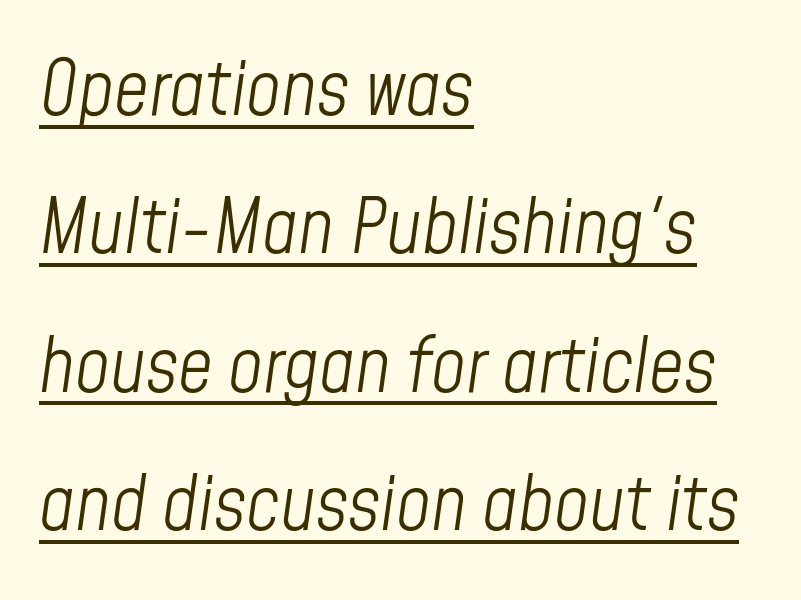
The image shows 76 px light, condensed type, italic (leaning right); set left-aligned, line spacing 1.82x, normal letter spacing, underlined; low stroke contrast and a medium x-height.
